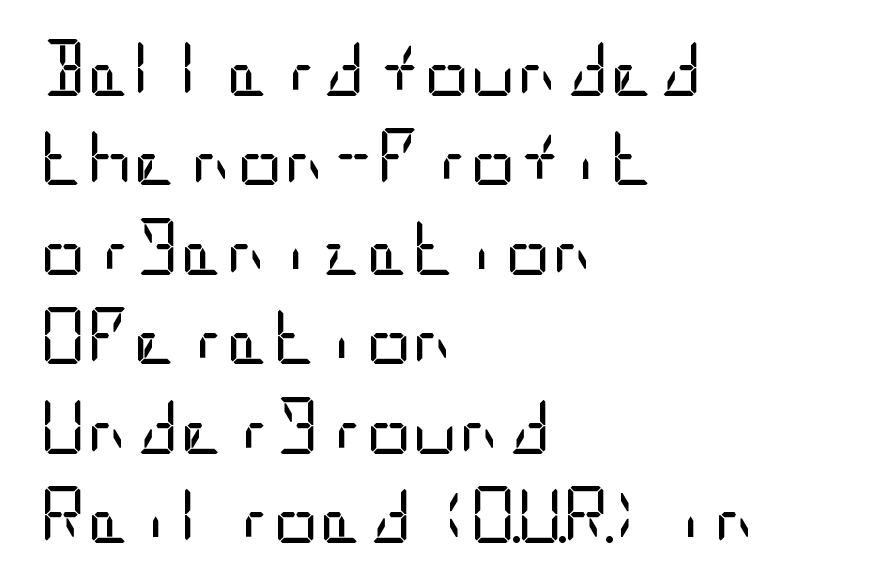
Stem width sits at or under what a default text font uses. Characters remain perfectly vertical along every line. Each line starts at the same left margin while the right side varies. The typeface chosen for these lines omits serifs.
